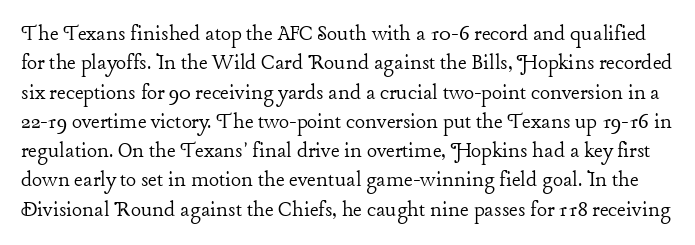
The image shows 24 px text type, upright; set line spacing 1.22x, normal letter spacing, not underlined.
